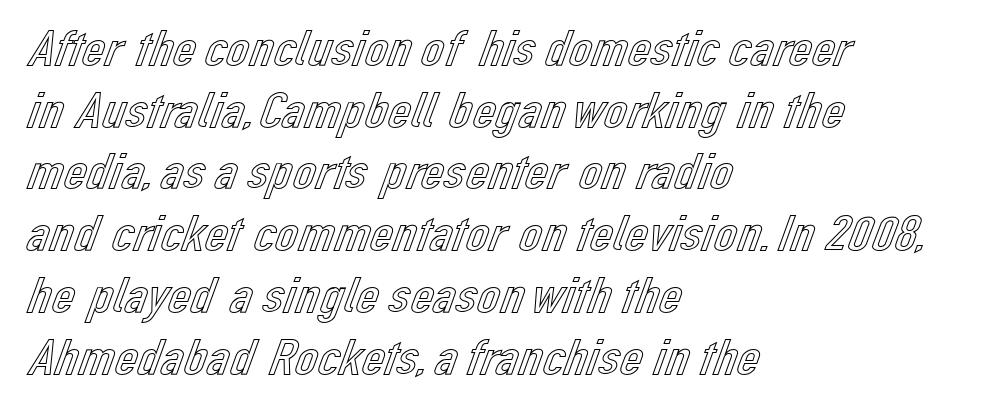
{"width": "normal", "x_height": "medium", "monospaced": "no", "underline": "no", "align": "left", "line_spacing_ratio": 1.21, "letter_spacing": "normal", "letter_spacing_em": 0.0, "glyph_px": 51}
